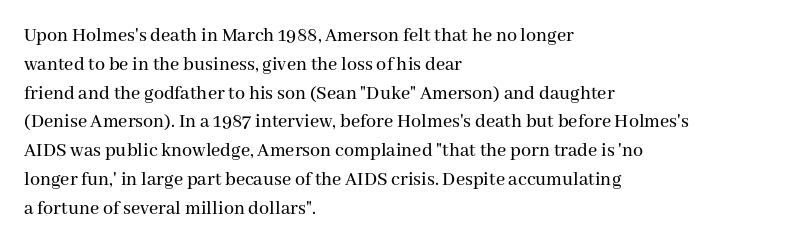
{"italic": "no", "underline": "no", "align": "left", "line_spacing": "normal", "line_spacing_ratio": 1.44, "letter_spacing": "normal", "letter_spacing_em": 0.0, "glyph_px": 20}
